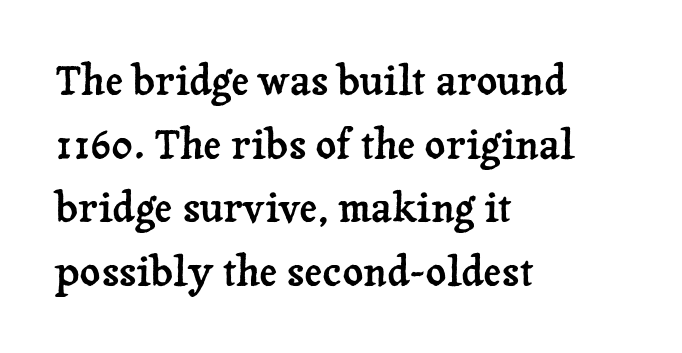
{"serif": "yes", "italic": "no", "width": "normal", "stroke_contrast": "low", "x_height": "medium", "monospaced": "no", "underline": "no", "align": "left", "line_spacing": "normal", "line_spacing_ratio": 1.59, "letter_spacing": "normal", "letter_spacing_em": 0.0, "glyph_px": 40}
